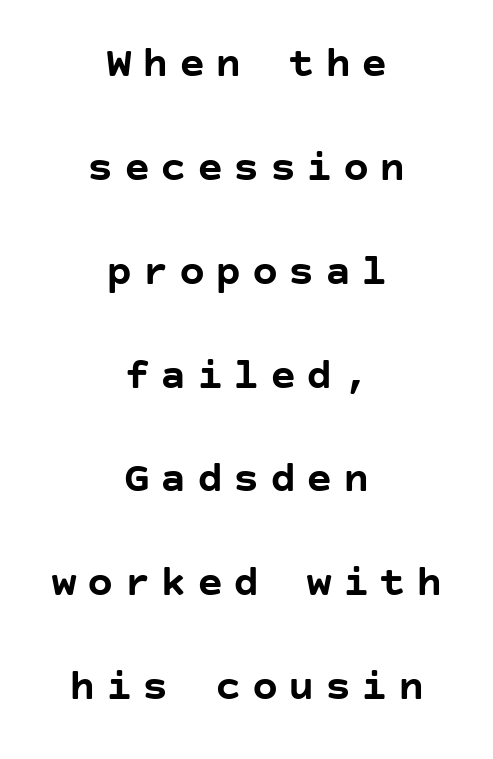
{"serif": "no", "italic": "no", "bold": "yes", "weight": "semibold", "width": "normal", "stroke_contrast": "low", "x_height": "large", "underline": "no", "align": "center", "line_spacing": "loose", "line_spacing_ratio": 2.36, "letter_spacing": "wide", "letter_spacing_em": 0.23, "glyph_px": 44}
